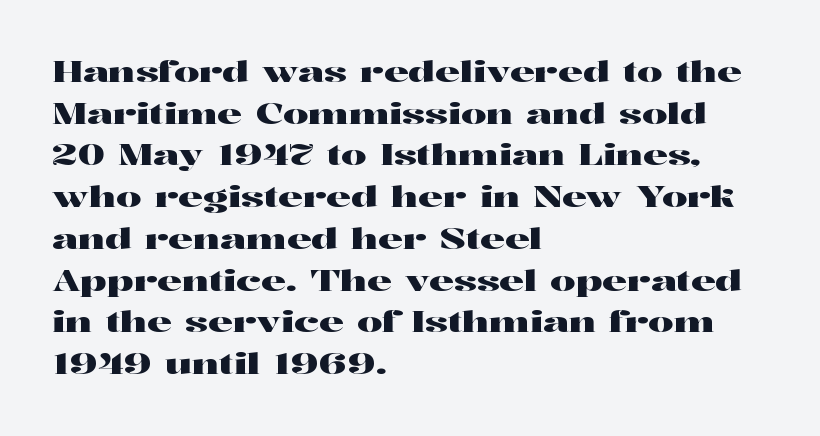
Is this a fixed-width face? No — the glyphs have proportional, varying widths. The passage is arranged the way most books set body copy — flush left. Underlining? Definitely not there. Leading matches the norm, producing a regular column. No extra tracking has been applied to these lines.
